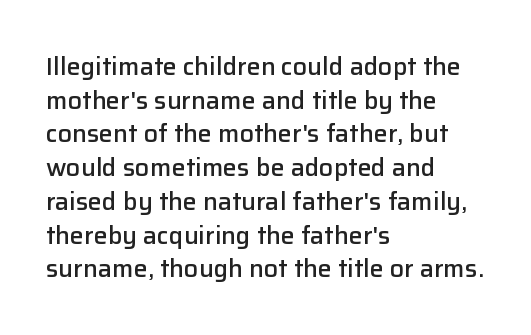
{"italic": "no", "bold": "semi", "underline": "no", "align": "left", "line_spacing": "normal", "line_spacing_ratio": 1.35, "letter_spacing": "normal", "letter_spacing_em": 0.0, "glyph_px": 25}
